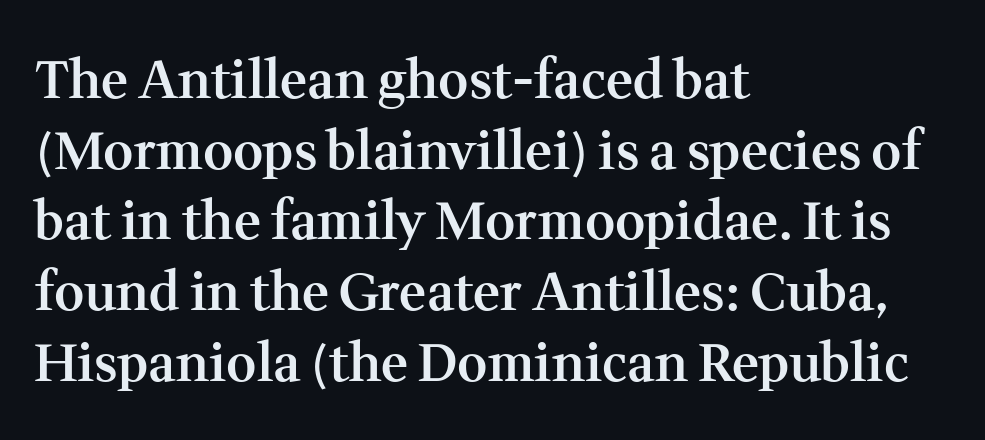
{"serif": "yes", "italic": "no", "bold": "semi", "weight": "semibold", "width": "normal", "stroke_contrast": "medium", "x_height": "medium", "monospaced": "no", "underline": "no", "align": "left", "line_spacing": "normal", "line_spacing_ratio": 1.36, "letter_spacing": "normal", "letter_spacing_em": 0.0, "glyph_px": 52}
